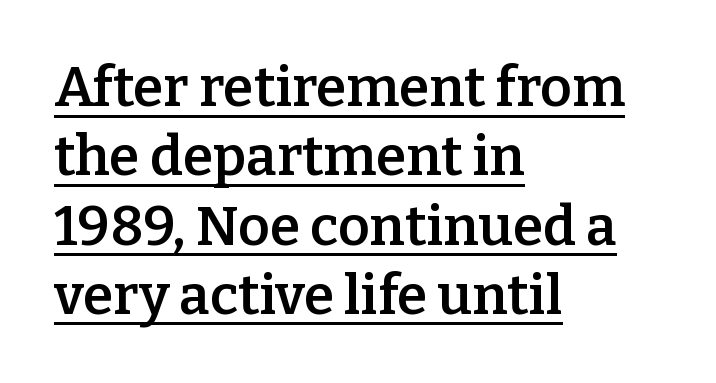
{"serif": "yes", "italic": "no", "bold": "semi", "weight": "semibold", "width": "normal", "stroke_contrast": "low", "x_height": "medium", "monospaced": "no", "underline": "yes", "align": "left", "line_spacing": "normal", "line_spacing_ratio": 1.26, "letter_spacing": "normal", "letter_spacing_em": 0.0, "glyph_px": 55}
